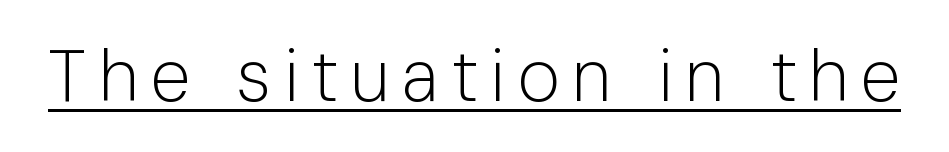
The image shows 73 px light sans-serif type, upright; set underlined; low stroke contrast and a medium x-height.
